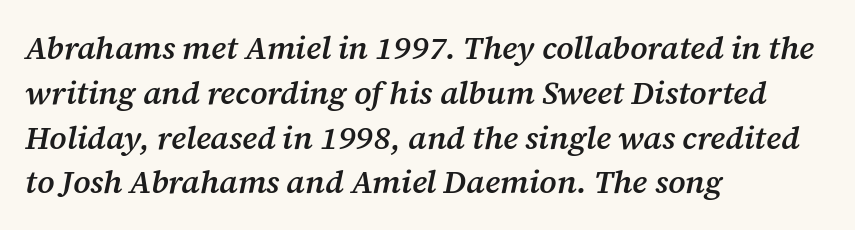
Q: Is the text bold? A: Semi-bold.
Q: Is the text italic (slanted)? A: Yes, it leans right by about 12 degrees.
Q: Is the typeface a serif or a sans-serif typeface? A: Serif.
Q: Is the text underlined? A: No.
Q: How is the paragraph aligned? A: Left-aligned.
Q: Is the spacing between letters normal or unusually wide? A: Normal.
Q: Is the spacing between lines tight, normal or loose? A: Normal.
Q: Width (condensed, normal, or wide)? A: Normal.
Q: Stroke contrast? A: Medium.
Q: x-height? A: Medium.
Q: Monospaced? A: No.
